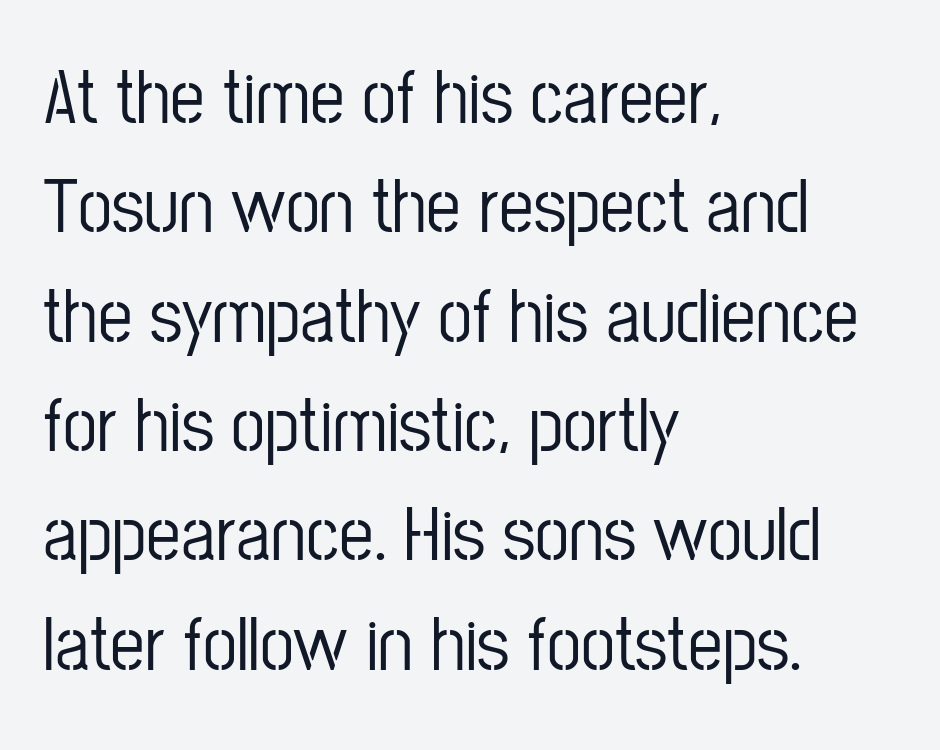
This rendering employs a face without finishing strokes, i.e., a sans-serif. The letters advance in unequal steps, a hallmark of proportional type. Posture: straight, roman, zero tilt. Leading: standard. The tracking reads as untouched default to a designer's eye.
